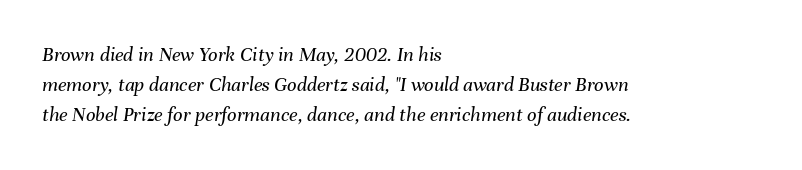
Q: Is the text bold? A: No.
Q: Is the text italic (slanted)? A: Yes, it leans right by about 8 degrees.
Q: Is the text underlined? A: No.
Q: How is the paragraph aligned? A: Left-aligned.
Q: Is the spacing between letters normal or unusually wide? A: Normal.
Q: Is the spacing between lines tight, normal or loose? A: Normal.
